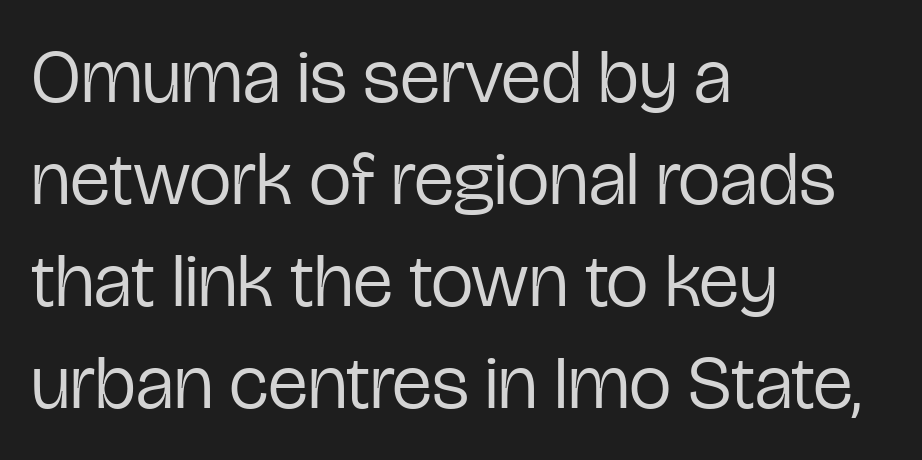
Q: Is the text bold? A: No.
Q: Is the text italic (slanted)? A: No, it is upright.
Q: Is the typeface a serif or a sans-serif typeface? A: Sans-serif.
Q: Is the text underlined? A: No.
Q: How is the paragraph aligned? A: Left-aligned.
Q: Is the spacing between letters normal or unusually wide? A: Normal.
Q: Is the spacing between lines tight, normal or loose? A: Normal.
Q: Width (condensed, normal, or wide)? A: Condensed.
Q: Stroke contrast? A: Low.
Q: x-height? A: Medium.
Q: Monospaced? A: No.
